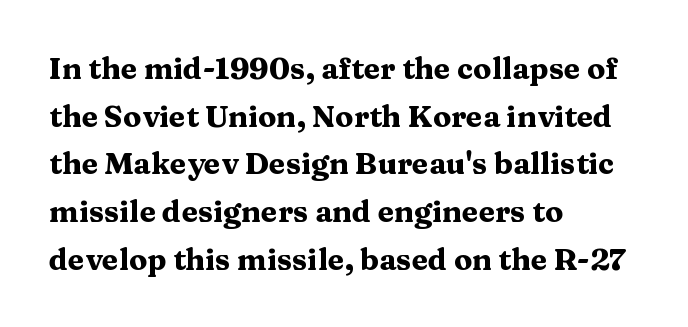
In CSS terms this would be text-align: left. This rendering features lettering with no underline. You could not count columns in this text — the font is proportionally spaced. Its strokes are broad and dark, the hallmark of bold type. Tracking value appears to be zero — textbook default spacing. A normal amount of white space separates one row of letters from the next.
